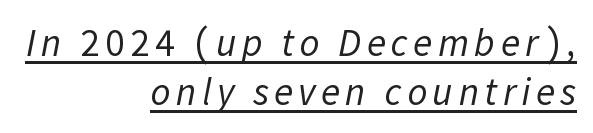
The image shows 39 px regular-weight sans-serif type; set right-aligned, normal line spacing (1.25x), underlined; low stroke contrast and a medium x-height.
